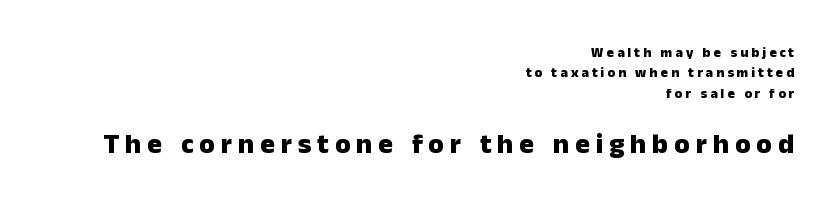
Q: Is the text bold? A: Yes.
Q: Is the text italic (slanted)? A: No, it is upright.
Q: Is the typeface a serif or a sans-serif typeface? A: Sans-serif.
Q: Is the text underlined? A: No.
Q: How is the paragraph aligned? A: Right-aligned.
Q: Is the spacing between letters normal or unusually wide? A: Unusually wide.
Q: Is the spacing between lines tight, normal or loose? A: Normal.
Q: Which block of text is set in a larger size, the first (top) or the second (bottom)? A: The second (bottom) one.
Q: Width (condensed, normal, or wide)? A: Normal.
Q: Stroke contrast? A: Low.
Q: x-height? A: Medium.
Q: Monospaced? A: No.
